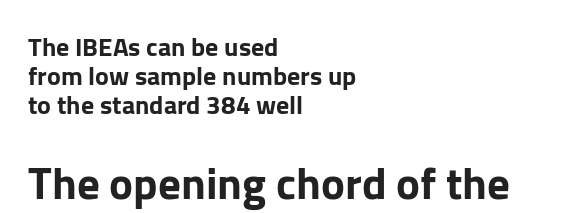
A roman cut, with each character standing at attention. Note the varied advance widths — an 'i' is clearly narrower than an 'm'. Descender tails drop into unmarked territory. Does the type have serifs? No, each stem ends abruptly.
